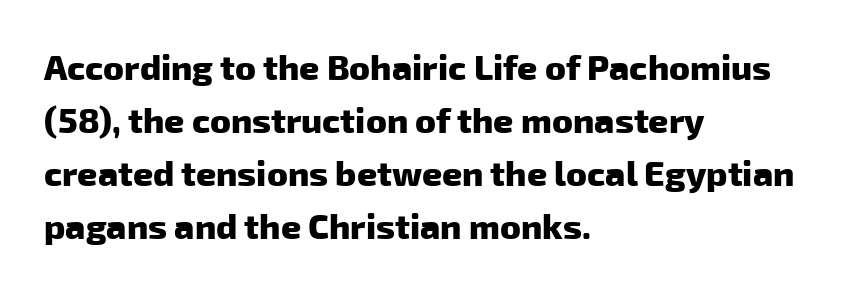
What stands out about the letter spacing? Nothing — it is the standard amount. If you drew a ruler down the left edge, every line would touch it. The text was rendered using a sans face with plain stroke endings. You could not count columns in this text — the font is proportionally spaced. The glyphs are unaccompanied by any horizontal stroke below them. Chunky letters — that's bold for sure.
